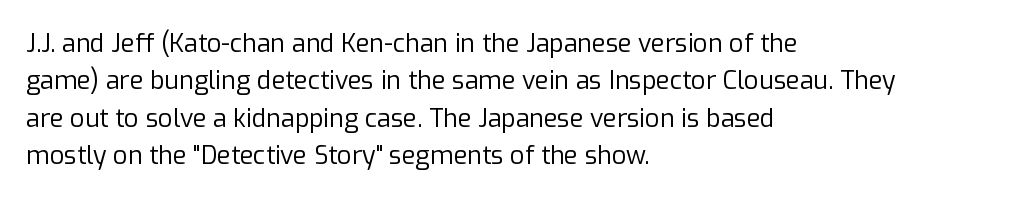
{"italic": "no", "bold": "no", "underline": "no", "align": "left", "line_spacing": "normal", "line_spacing_ratio": 1.5, "letter_spacing": "normal", "letter_spacing_em": 0.0, "glyph_px": 25}
